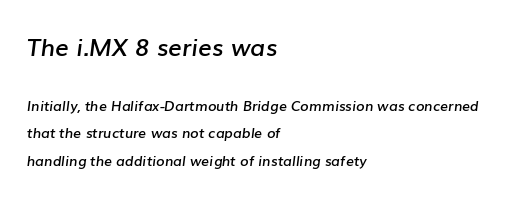
Q: Is the text bold? A: Semi-bold.
Q: Is the text italic (slanted)? A: Yes, it leans right by about 7 degrees.
Q: Is the text underlined? A: No.
Q: How is the paragraph aligned? A: Left-aligned.
Q: Is the spacing between letters normal or unusually wide? A: Normal.
Q: Is the spacing between lines tight, normal or loose? A: Loose.
Q: Which block of text is set in a larger size, the first (top) or the second (bottom)? A: The first (top) one.
